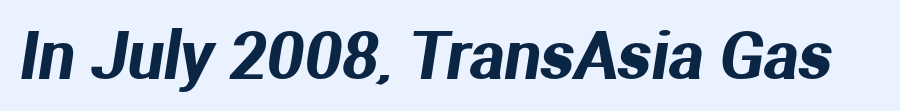
The typeface chosen for these lines omits serifs. Descenders are the only things crossing below the line. Each letter keeps its own natural width here, so spacing adapts to shape. Is the letter spacing exaggerated? No — it looks like the ordinary default.
